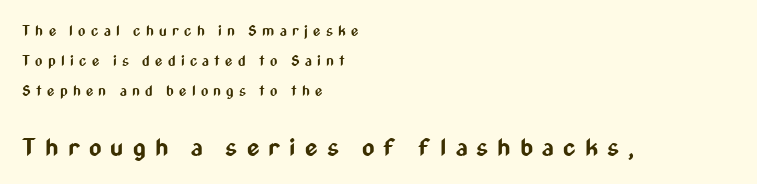
{"italic": "no", "bold": "yes", "underline": "no", "align": "left", "line_spacing": "loose", "line_spacing_ratio": 2.16, "letter_spacing": "wide", "letter_spacing_em": 0.38, "larger_block": "second", "size_ratio": 1.71, "glyph_px": 24}
